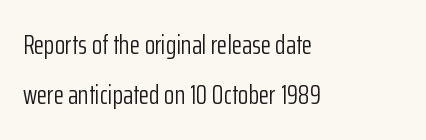
Q: Is the text bold? A: No.
Q: Is the text italic (slanted)? A: No, it is upright.
Q: Is the text underlined? A: No.
Q: How is the paragraph aligned? A: Left-aligned.
Q: Is the spacing between letters normal or unusually wide? A: Normal.
